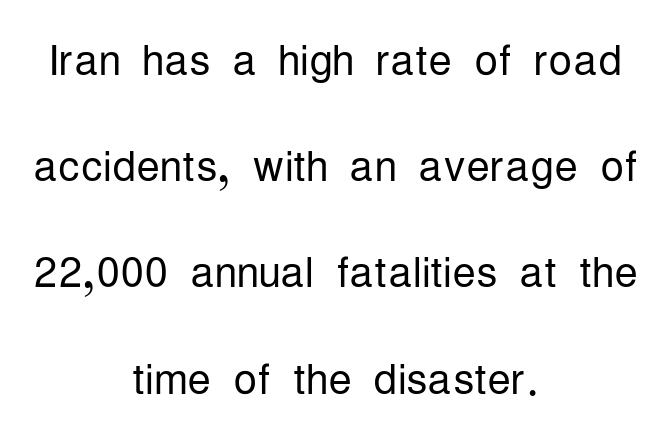
The image shows 59 px light, condensed sans-serif type, upright; set centered, line spacing 1.8x, normal letter spacing, not underlined; low stroke contrast and a medium x-height.
